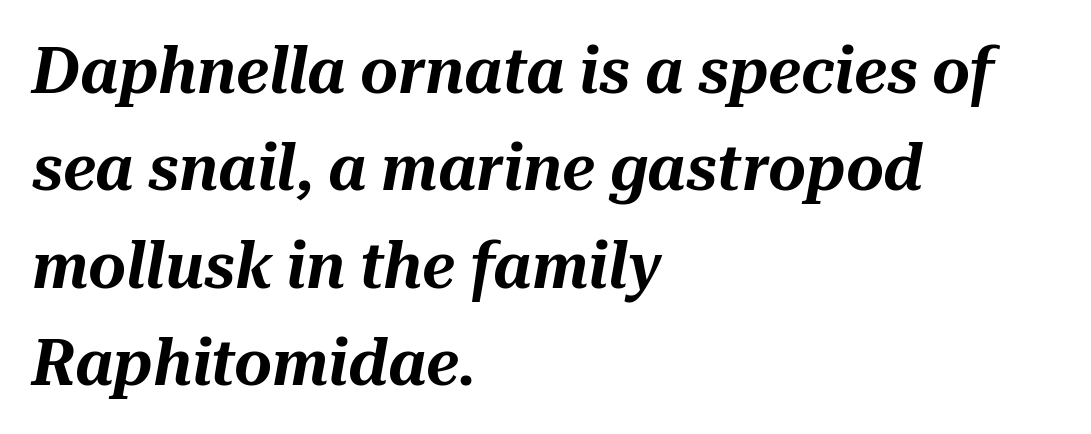
Q: Is the text italic (slanted)? A: Yes, it leans right by about 10 degrees.
Q: Is the text underlined? A: No.
Q: How is the paragraph aligned? A: Left-aligned.
Q: Is the spacing between letters normal or unusually wide? A: Normal.
Q: Is the spacing between lines tight, normal or loose? A: Normal.
Q: Width (condensed, normal, or wide)? A: Normal.
Q: Stroke contrast? A: Medium.
Q: x-height? A: Medium.
Q: Monospaced? A: No.
